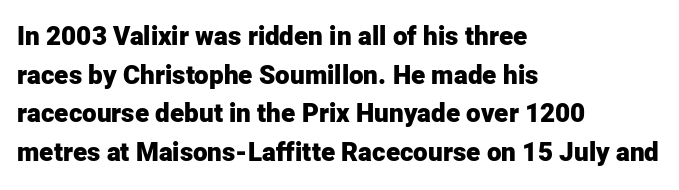
Leading: standard. Glyph-to-glyph distance matches everyday printed text. The face used here has the dense, thick strokes of a bold. These lines stack with their left ends in a neat column.
